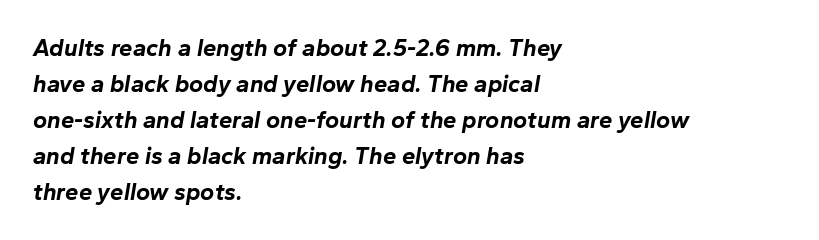
The image shows 24 px bold type, italic (leaning right); set left-aligned, normal line spacing (1.5x), normal letter spacing, not underlined.
